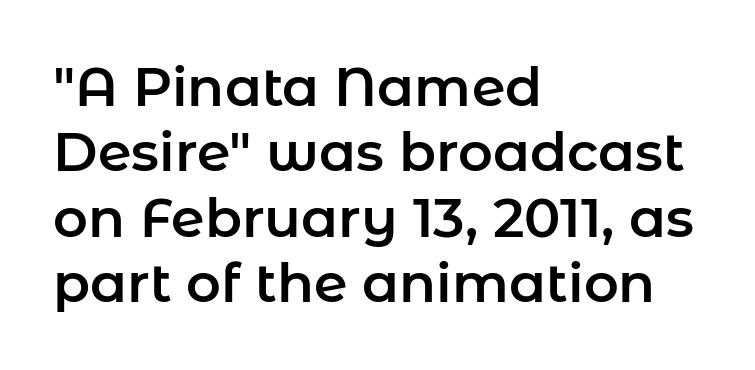
Proportional: the letters do not fall into vertical columns. Every row of glyphs begins at an identical x-position on the left. The face used here is rendered with its standard letterfit. The glyphs are unaccompanied by any horizontal stroke below them. The text was rendered using a sans face with plain stroke endings.
